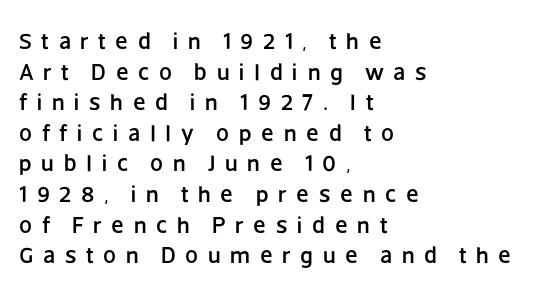
If you measured baseline to baseline, you'd find a middling distance. Italic: no, the glyphs are upright roman. If you drew a ruler down the left edge, every line would touch it. How are the letters spaced? Widely, with obvious added tracking. The strip under each line holds only bare page.
